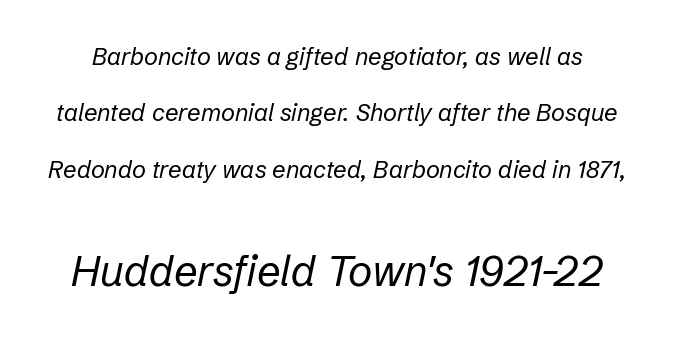
Character widths vary here, with narrow letters taking less room than wide ones. No letter is thick-stroked: the sample isn't bold. Compared with typical body copy, the letter spacing here is the same. A typesetter would call this leading open, well beyond the default. The passage shown begins with its smaller block and ends with its larger one.
